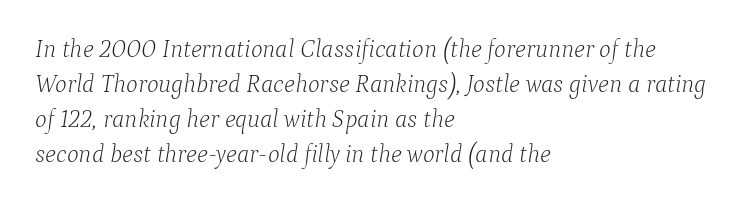
Q: Is the text bold? A: No.
Q: Is the text italic (slanted)? A: Yes, it leans right by about 9 degrees.
Q: Is the text underlined? A: No.
Q: How is the paragraph aligned? A: Left-aligned.
Q: Is the spacing between letters normal or unusually wide? A: Normal.
Q: Is the spacing between lines tight, normal or loose? A: Normal.
